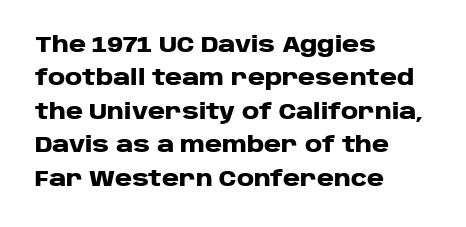
The image shows 21 px bold type, upright; set left-aligned, normal line spacing (1.59x), normal letter spacing, not underlined.
